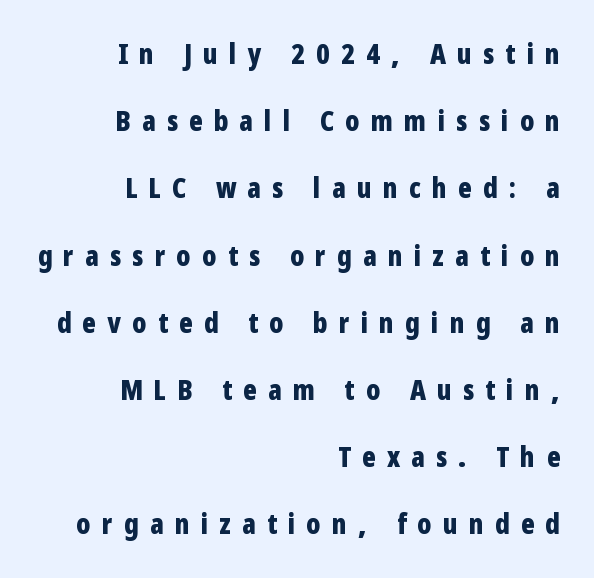
{"serif": "no", "italic": "no", "bold": "yes", "weight": "bold", "width": "condensed", "stroke_contrast": "low", "x_height": "medium", "monospaced": "no", "underline": "no", "align": "right", "line_spacing": "loose", "line_spacing_ratio": 2.4, "letter_spacing": "wide", "letter_spacing_em": 0.4, "glyph_px": 28}
